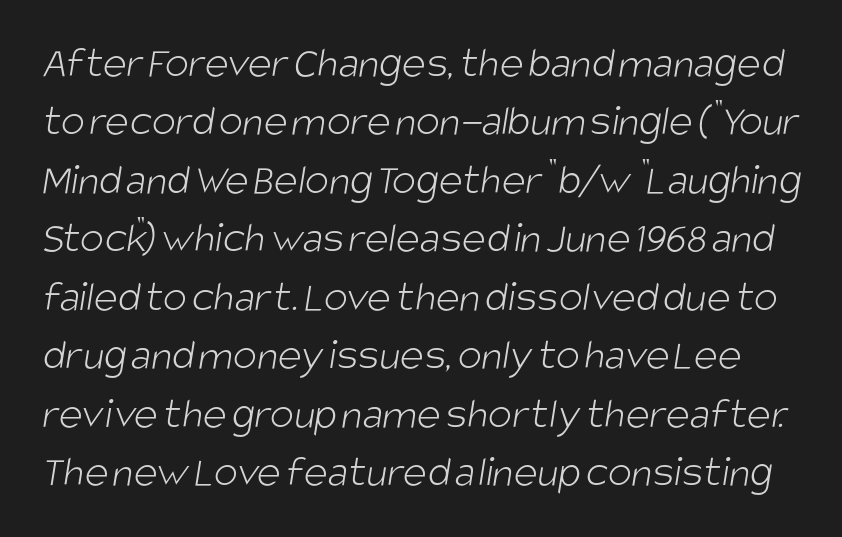
Leading: standard. These glyphs show unthickened strokes, regular width or finer. Do the characters align in a grid? No, the font is proportional. The passage shown is typeset with a sans-serif family. Plain, unruled lines of type.
